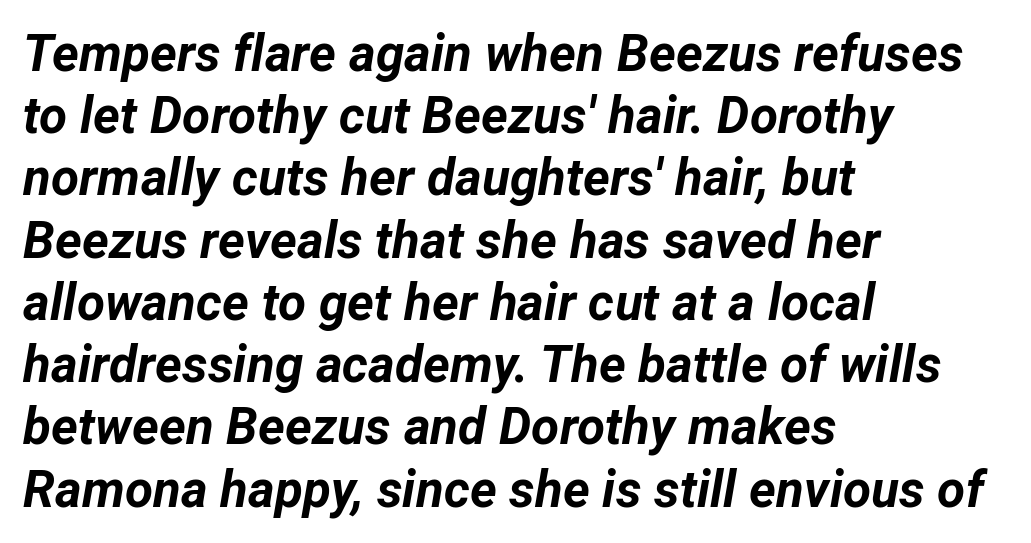
The image shows 51 px bold type, italic (leaning right); set left-aligned, line spacing 1.22x, normal letter spacing, not underlined; low stroke contrast and a medium x-height.
